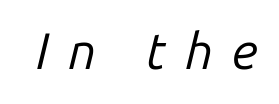
The image shows 51 px regular-weight type, italic (leaning right); set unusually wide letter spacing (+0.37 em), not underlined; low stroke contrast and a medium x-height.
